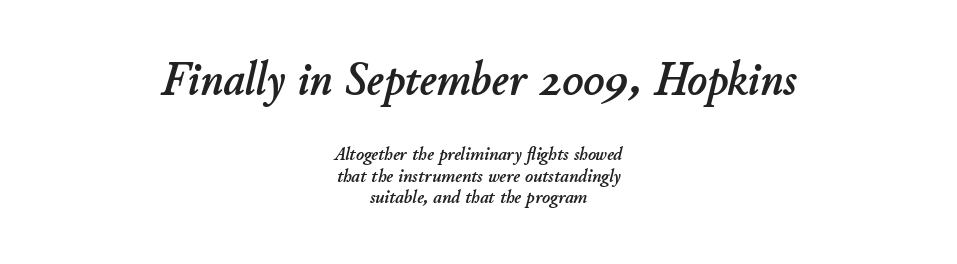
The image shows 47 px text type, italic (leaning right); set centered, tight line spacing (1.12x), normal letter spacing, not underlined; the first (top) block is 2.47x larger; low stroke contrast and a small x-height.
